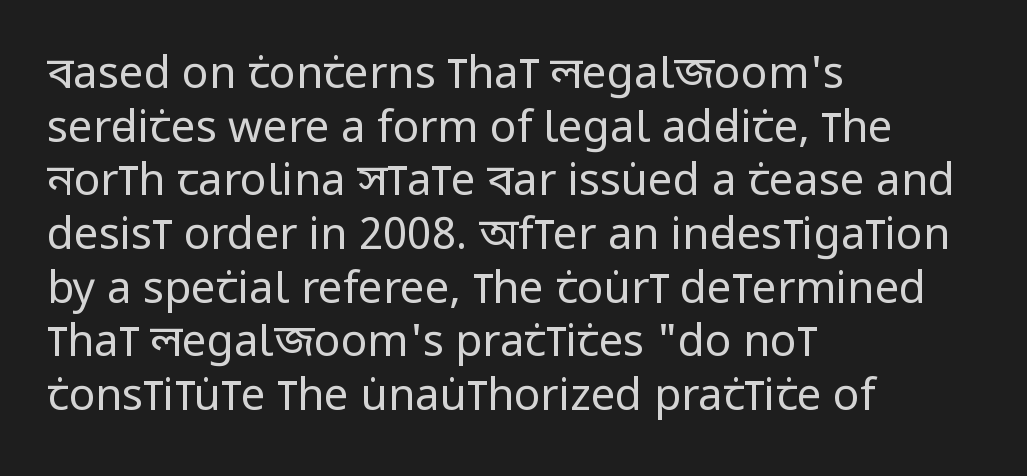
You could not count columns in this text — the font is proportionally spaced. Stems and bowls with no extra thickness — not bold. Honestly, the letter spacing is just normal — you wouldn't notice it. These lines are composed in type without serifs.
